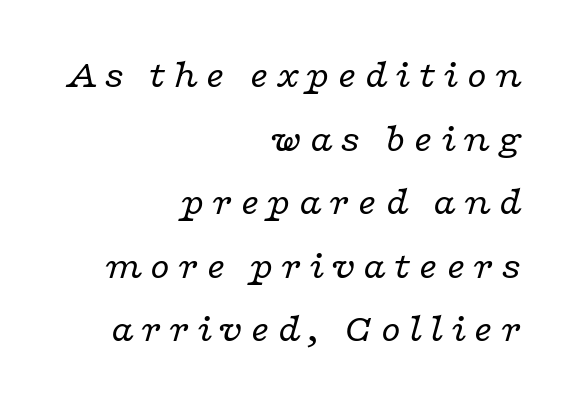
{"serif": "yes", "italic": "yes", "lean": "right", "slant_degrees": 16, "bold": "no", "weight": "regular", "width": "wide", "stroke_contrast": "low", "x_height": "medium", "monospaced": "no", "underline": "no", "align": "right", "line_spacing": "normal", "line_spacing_ratio": 1.59, "glyph_px": 40}
